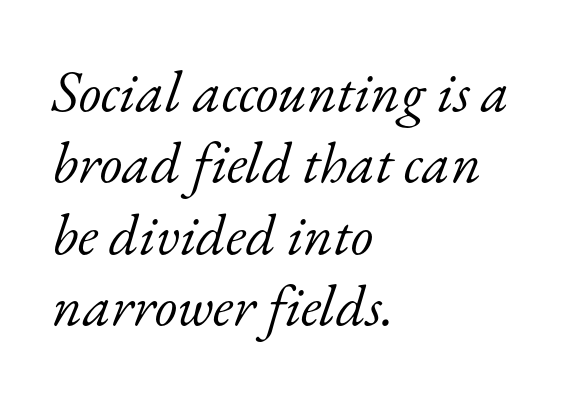
{"serif": "yes", "italic": "yes", "lean": "right", "slant_degrees": 17, "bold": "no", "weight": "light", "width": "normal", "stroke_contrast": "low", "x_height": "small", "monospaced": "no", "underline": "no", "align": "left", "line_spacing_ratio": 1.23, "letter_spacing": "normal", "letter_spacing_em": 0.0, "glyph_px": 58}
